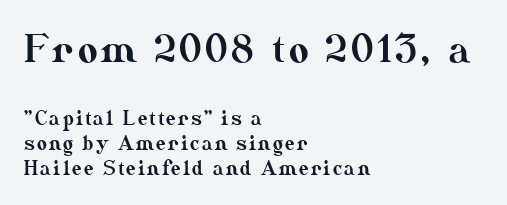
Q: Is the text italic (slanted)? A: No, it is upright.
Q: Is the text underlined? A: No.
Q: How is the paragraph aligned? A: Left-aligned.
Q: Is the spacing between lines tight, normal or loose? A: Normal.
Q: Which block of text is set in a larger size, the first (top) or the second (bottom)? A: The first (top) one.
Q: Width (condensed, normal, or wide)? A: Normal.
Q: Stroke contrast? A: Medium.
Q: x-height? A: Small.
Q: Monospaced? A: No.
